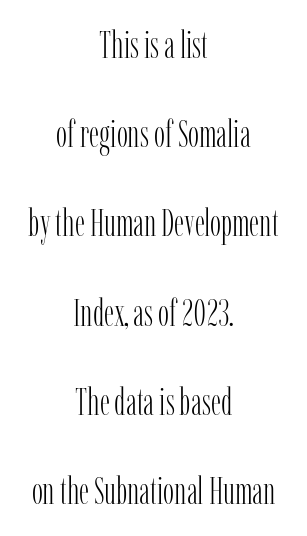
The image shows 37 px light, condensed serif type, upright; set centered, loose line spacing (2.41x), normal letter spacing, not underlined; low stroke contrast and a medium x-height.
